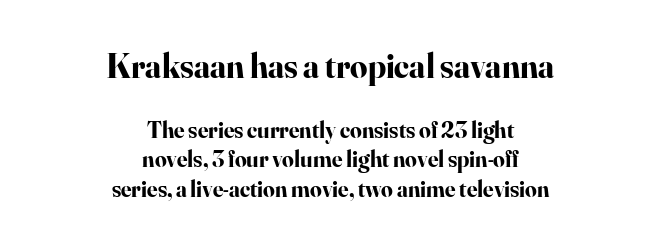
Q: Is the text bold? A: Yes.
Q: Is the text italic (slanted)? A: No, it is upright.
Q: Is the typeface a serif or a sans-serif typeface? A: Serif.
Q: Is the text underlined? A: No.
Q: How is the paragraph aligned? A: Centered.
Q: Is the spacing between letters normal or unusually wide? A: Normal.
Q: Is the spacing between lines tight, normal or loose? A: Normal.
Q: Which block of text is set in a larger size, the first (top) or the second (bottom)? A: The first (top) one.
Q: Width (condensed, normal, or wide)? A: Normal.
Q: Stroke contrast? A: High.
Q: x-height? A: Small.
Q: Monospaced? A: No.
